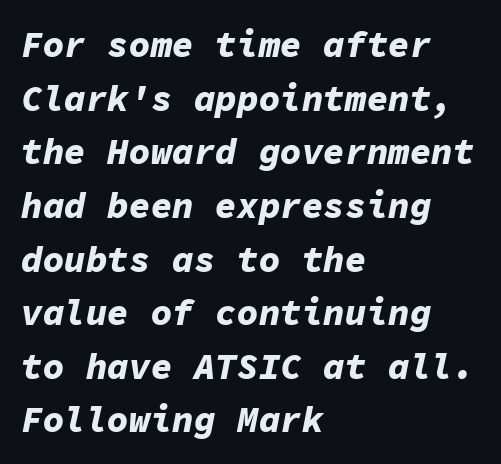
Q: Is the text bold? A: Yes.
Q: Is the text italic (slanted)? A: Yes, it leans right by about 11 degrees.
Q: Is the text underlined? A: No.
Q: How is the paragraph aligned? A: Left-aligned.
Q: Is the spacing between letters normal or unusually wide? A: Normal.
Q: Is the spacing between lines tight, normal or loose? A: Normal.
Q: Width (condensed, normal, or wide)? A: Normal.
Q: Stroke contrast? A: Low.
Q: x-height? A: Medium.
Q: Monospaced? A: Yes.
